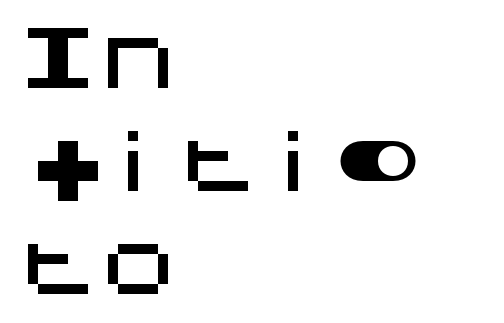
{"serif": "no", "italic": "no", "width": "normal", "stroke_contrast": "medium", "x_height": "large", "underline": "no", "align": "left", "line_spacing": "normal", "line_spacing_ratio": 1.29, "letter_spacing": "normal", "letter_spacing_em": 0.0, "glyph_px": 80}
